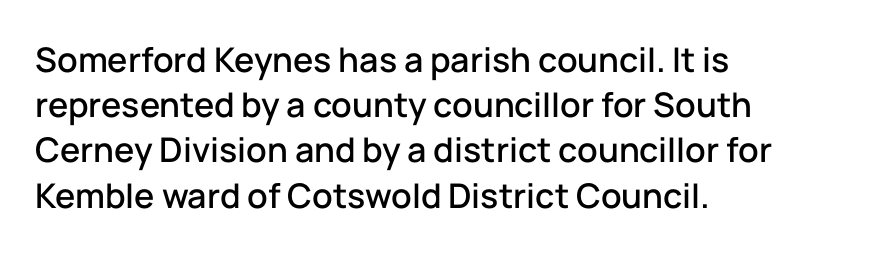
Q: Is the text italic (slanted)? A: No, it is upright.
Q: Is the typeface a serif or a sans-serif typeface? A: Sans-serif.
Q: Is the text underlined? A: No.
Q: How is the paragraph aligned? A: Left-aligned.
Q: Is the spacing between letters normal or unusually wide? A: Normal.
Q: Is the spacing between lines tight, normal or loose? A: Normal.
Q: Width (condensed, normal, or wide)? A: Normal.
Q: Stroke contrast? A: Low.
Q: x-height? A: Medium.
Q: Monospaced? A: No.
